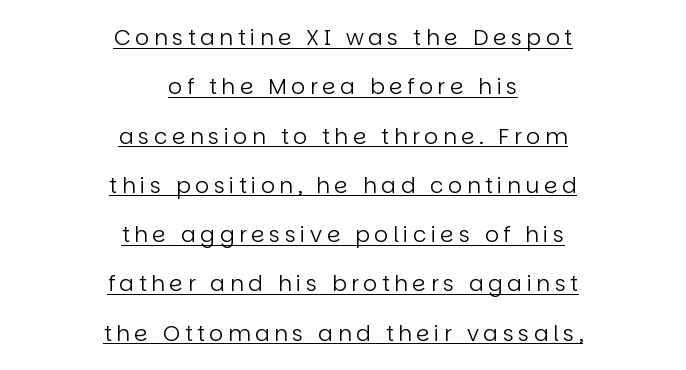
Bold? No — there's no thickening of the strokes. Every word sits above its own underline. Typeset on center — no edge is straight. Compared with typical paragraphs, the rows here are farther apart.
